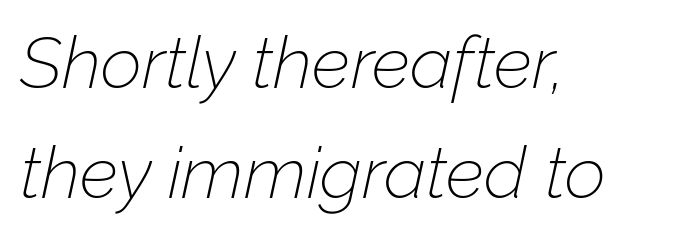
{"italic": "yes", "lean": "right", "slant_degrees": 12, "bold": "no", "weight": "thin", "width": "normal", "stroke_contrast": "low", "x_height": "medium", "monospaced": "no", "underline": "no", "align": "left", "line_spacing": "normal", "line_spacing_ratio": 1.53, "letter_spacing": "normal", "letter_spacing_em": 0.0, "glyph_px": 72}
